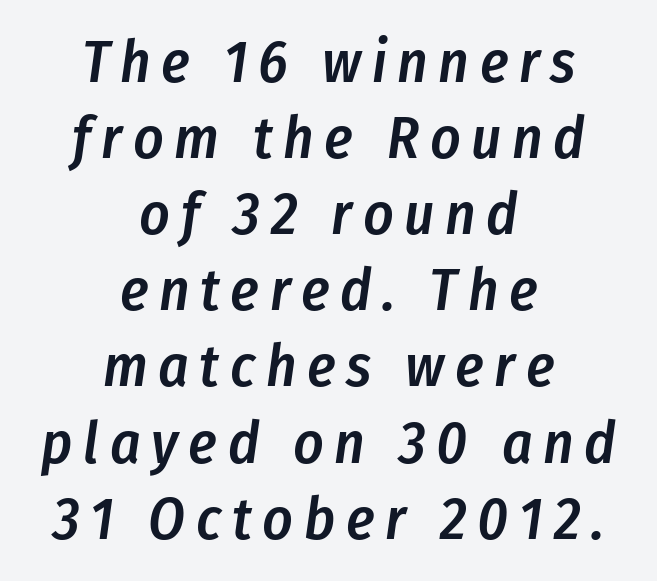
The image shows 59 px semibold, condensed type, italic (leaning right); set centered, normal line spacing (1.29x), not underlined; low stroke contrast and a medium x-height.
